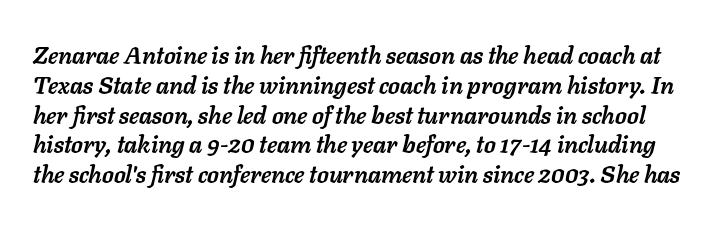
The image shows 24 px bold type, italic (leaning right); set line spacing 1.24x, normal letter spacing, not underlined.
